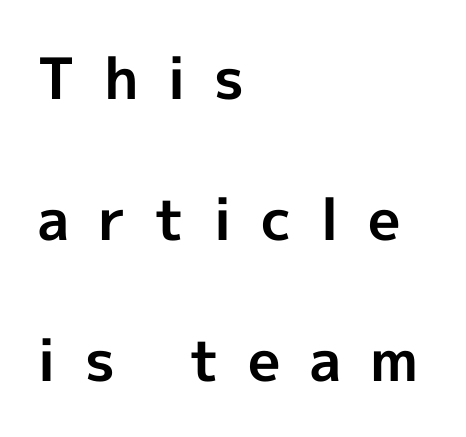
{"serif": "no", "italic": "no", "bold": "yes", "weight": "bold", "width": "normal", "x_height": "medium", "monospaced": "no", "underline": "no", "align": "left", "line_spacing": "loose", "line_spacing_ratio": 2.47, "letter_spacing": "wide", "letter_spacing_em": 0.5, "glyph_px": 57}
